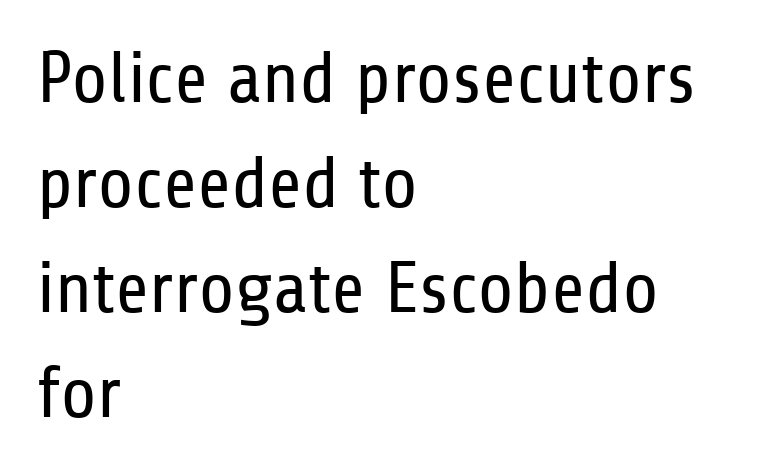
Q: Is the text bold? A: No.
Q: Is the text italic (slanted)? A: No, it is upright.
Q: Is the typeface a serif or a sans-serif typeface? A: Sans-serif.
Q: Is the text underlined? A: No.
Q: How is the paragraph aligned? A: Left-aligned.
Q: Is the spacing between letters normal or unusually wide? A: Normal.
Q: Is the spacing between lines tight, normal or loose? A: Normal.
Q: Width (condensed, normal, or wide)? A: Condensed.
Q: Stroke contrast? A: Low.
Q: x-height? A: Medium.
Q: Monospaced? A: No.
